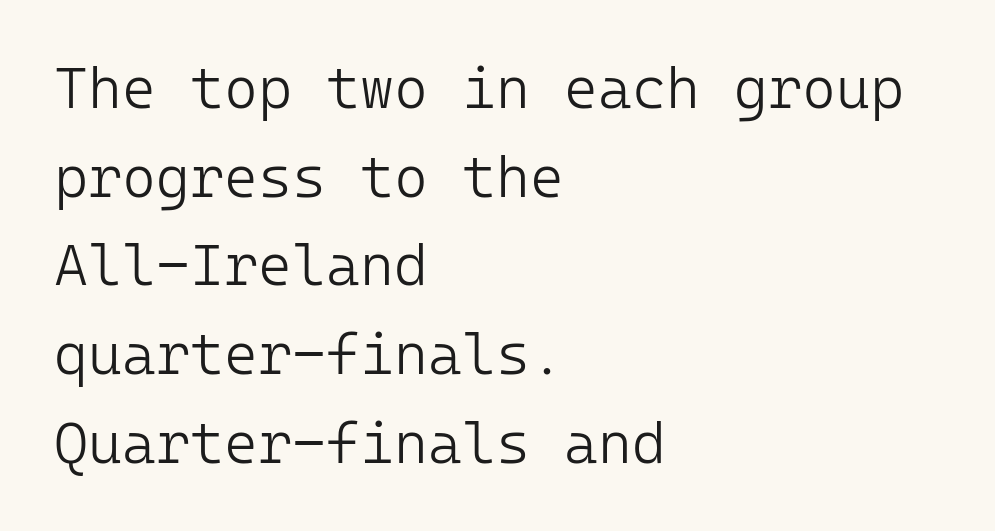
{"serif": "no", "italic": "no", "bold": "no", "weight": "light", "width": "normal", "stroke_contrast": "low", "x_height": "medium", "underline": "no", "align": "left", "line_spacing": "normal", "line_spacing_ratio": 1.53, "letter_spacing": "normal", "letter_spacing_em": 0.0, "glyph_px": 58}
